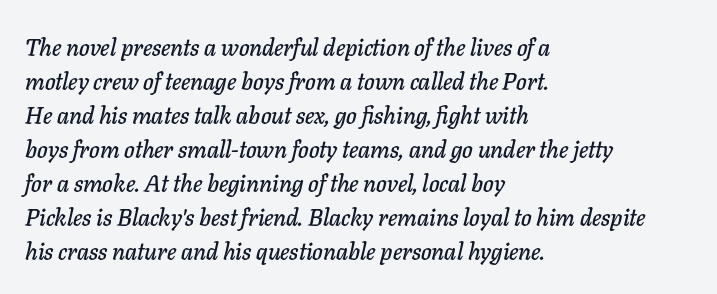
Q: Is the text italic (slanted)? A: Yes, it leans right by about 11 degrees.
Q: Is the text underlined? A: No.
Q: How is the paragraph aligned? A: Left-aligned.
Q: Is the spacing between letters normal or unusually wide? A: Normal.
Q: Is the spacing between lines tight, normal or loose? A: Normal.
